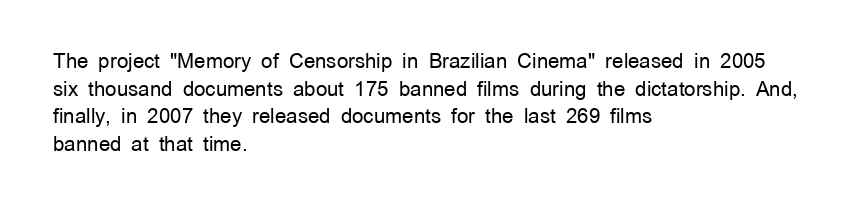
This rendering leaves character spacing at its baseline value. These lines stack with their left ends in a neat column. Reading down the column, the eye jumps a familiar distance to each next line. Stroke mass is kept to a normal reading level or below. Unlike italic type, these characters show no tilt at all. No word sits above an underline.
